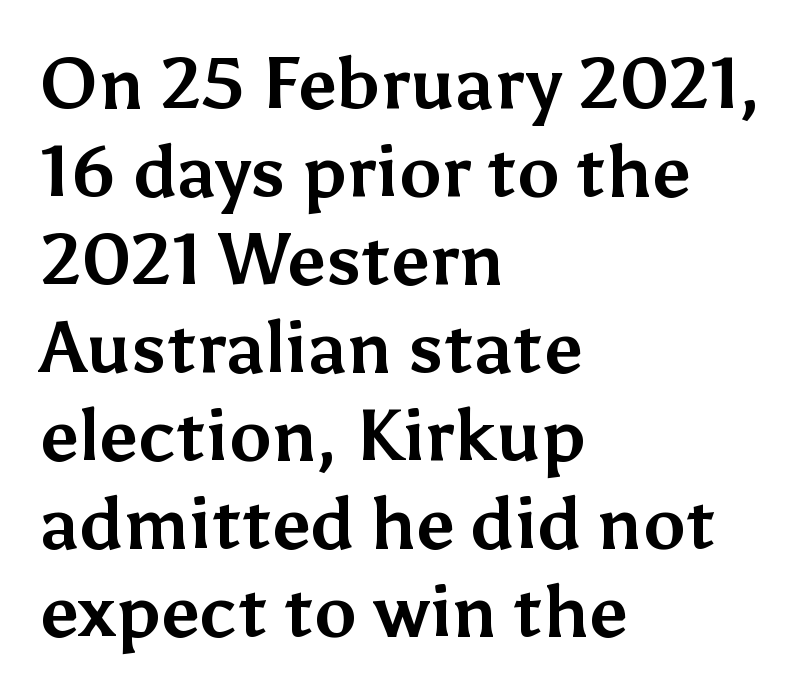
{"serif": "no", "italic": "no", "bold": "yes", "weight": "bold", "width": "normal", "stroke_contrast": "medium", "x_height": "medium", "monospaced": "no", "underline": "no", "align": "left", "line_spacing_ratio": 1.24, "letter_spacing": "normal", "letter_spacing_em": 0.0, "glyph_px": 71}
